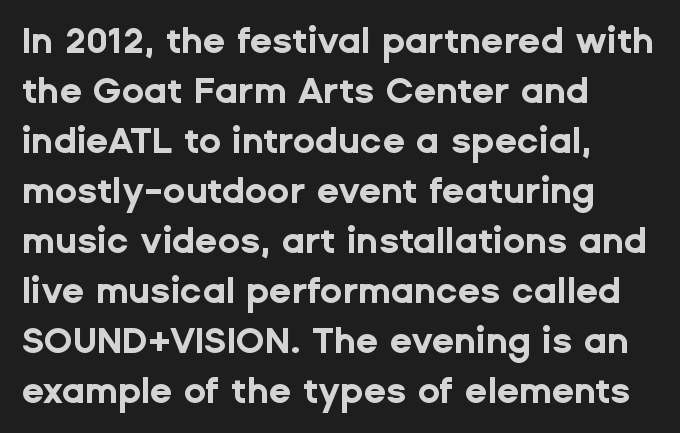
Has an underline been added? It has not. I'd describe the lettering as bold — thick and assertive. Default kerning and tracking; the words read as compact shapes. Classification — sans serif. The rendering uses natural spacing where letterforms have individual widths. The vertical gap from one line to the next is medium.
